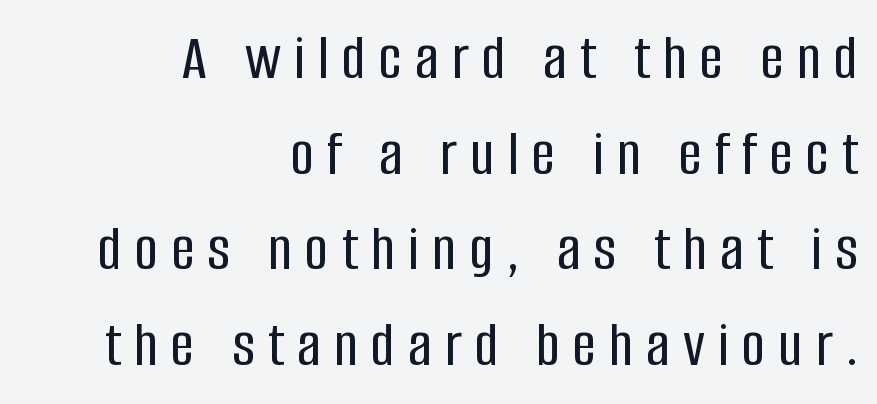
Descender tails drop into unmarked territory. These lines are set flush right with a ragged left edge. Think of a printed novel: that variable character pitch is what you see here. The typography opts for an upright posture over an oblique one.
